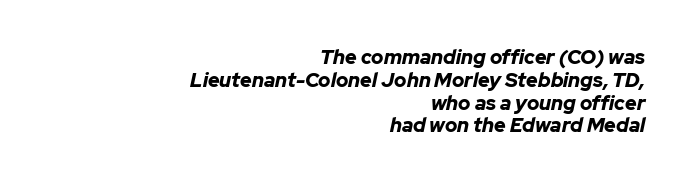
The image shows 20 px bold type, italic (leaning right); set right-aligned, tight line spacing (1.14x), normal letter spacing, not underlined.
